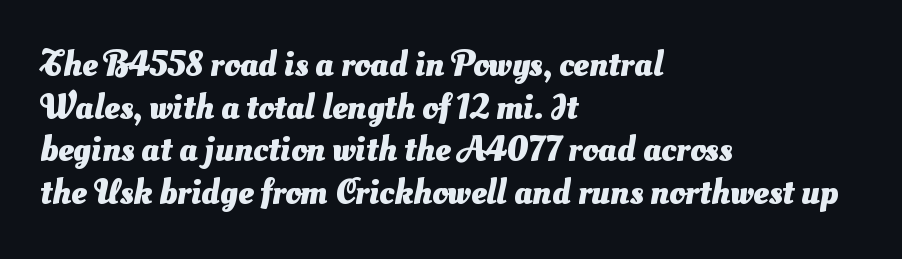
{"serif": "no", "bold": "yes", "weight": "heavy", "width": "normal", "stroke_contrast": "medium", "x_height": "small", "monospaced": "no", "underline": "no", "align": "left", "line_spacing_ratio": 1.22, "letter_spacing": "normal", "letter_spacing_em": 0.0, "glyph_px": 35}
